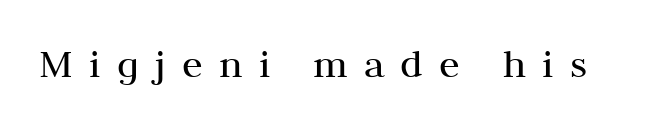
No letter is thick-stroked: the sample isn't bold. These lines are rendered in a variable-pitch font. A serif font was chosen for this passage. The type is letterspaced generously, with wide tracking. The passage shown is not underscored anywhere. Italic: no, the glyphs are upright roman.
